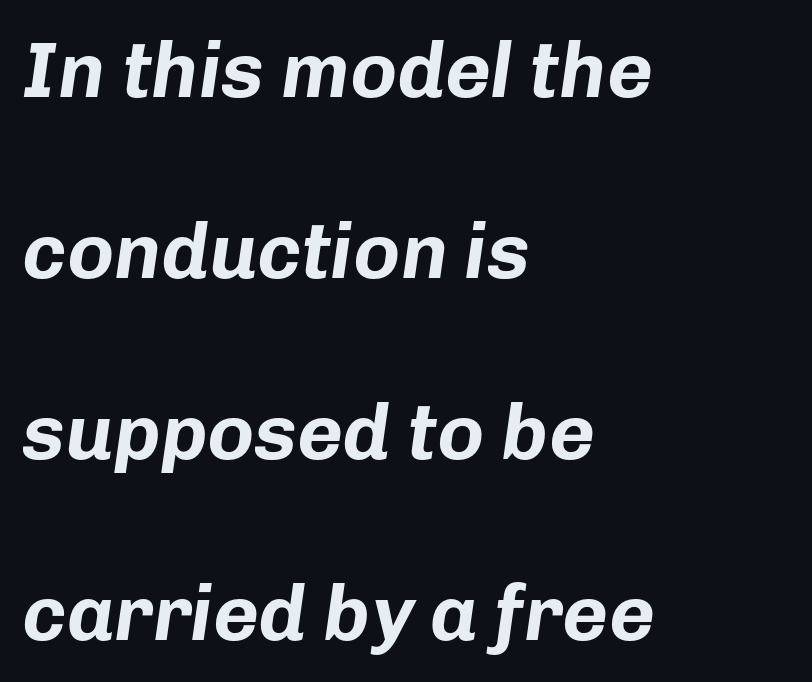
Widely set lines give the paragraph a tall, airy silhouette. Look at the stroke-to-counter ratio: heavy, a bold. The space directly below the letters is spotless. Each letter keeps its own natural width here, so spacing adapts to shape.
